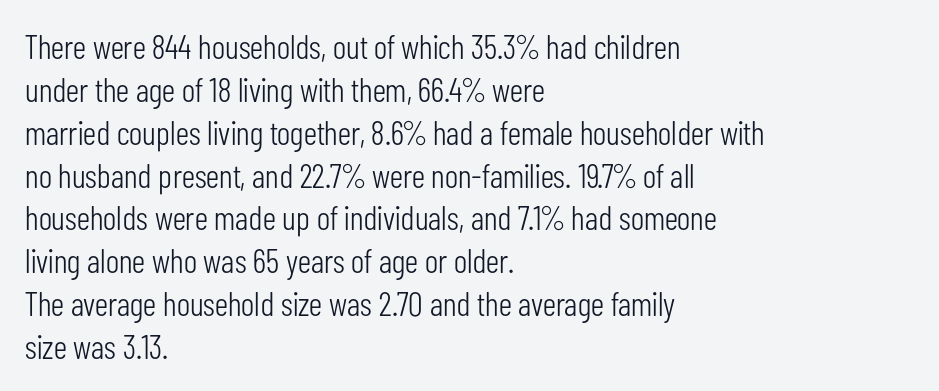
Letters rest on an invisible, unmarked baseline. The compositor pushed each line to the left boundary. Regarding serifs, this sample does without them. Each letter keeps its own natural width here, so spacing adapts to shape. Summary of vertical rhythm: regular, with standard interline spacing.
